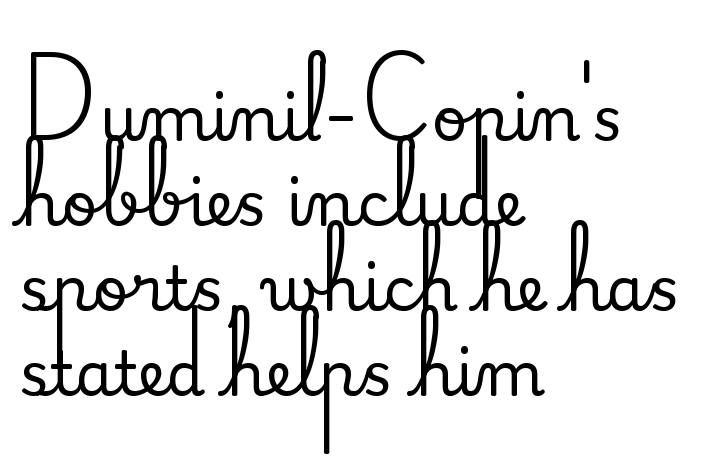
Q: Is the text italic (slanted)? A: No, it is upright.
Q: Is the typeface a serif or a sans-serif typeface? A: Serif.
Q: Is the text underlined? A: No.
Q: How is the paragraph aligned? A: Left-aligned.
Q: Is the spacing between letters normal or unusually wide? A: Normal.
Q: Is the spacing between lines tight, normal or loose? A: Normal.
Q: Width (condensed, normal, or wide)? A: Normal.
Q: Stroke contrast? A: Medium.
Q: x-height? A: Small.
Q: Monospaced? A: No.
